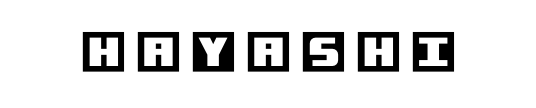
{"italic": "no", "width": "normal", "x_height": "large", "underline": "no", "letter_spacing": "wide", "letter_spacing_em": 0.22, "glyph_px": 46}
